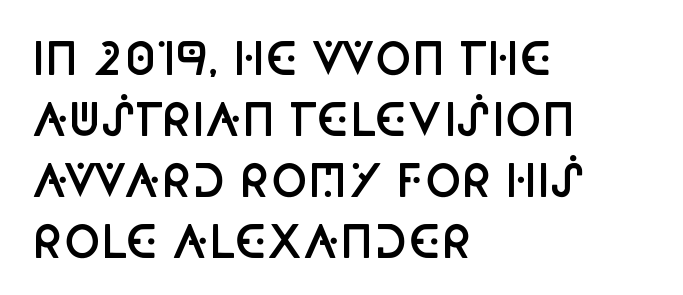
Strokes here are thickened, but only to semibold level. Spacing verdict: proportional, widths tailored to each character. Typeset ragged right — the left edge is the straight one. Whoever set this chose a conventional vertical rhythm.
